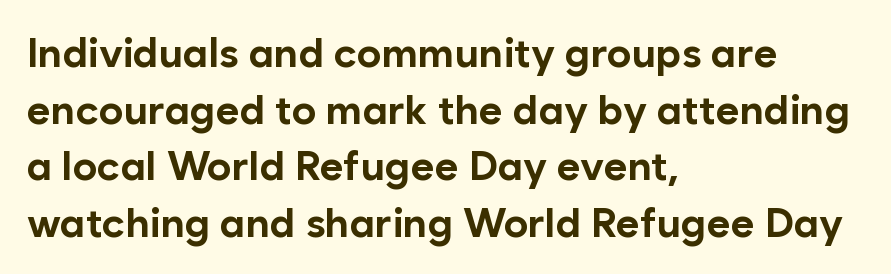
Spacing between characters is what you'd get straight out of the box. Glance below the letters and you will spot only blank space. This sample uses an upright cut, with every glyph sitting square on the baseline. The glyphs have the mass of a bold cut.
